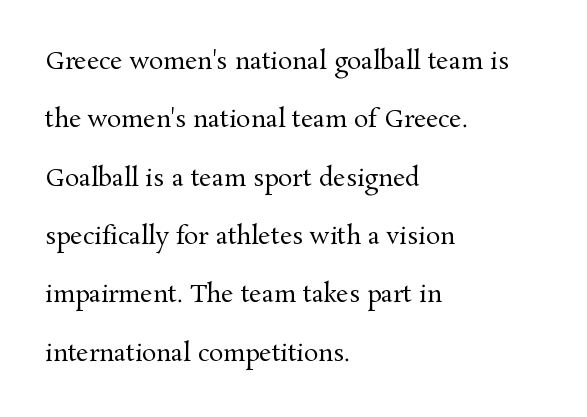
Q: Is the text bold? A: No.
Q: Is the text italic (slanted)? A: No, it is upright.
Q: Is the text underlined? A: No.
Q: How is the paragraph aligned? A: Left-aligned.
Q: Is the spacing between letters normal or unusually wide? A: Normal.
Q: Is the spacing between lines tight, normal or loose? A: Loose.
